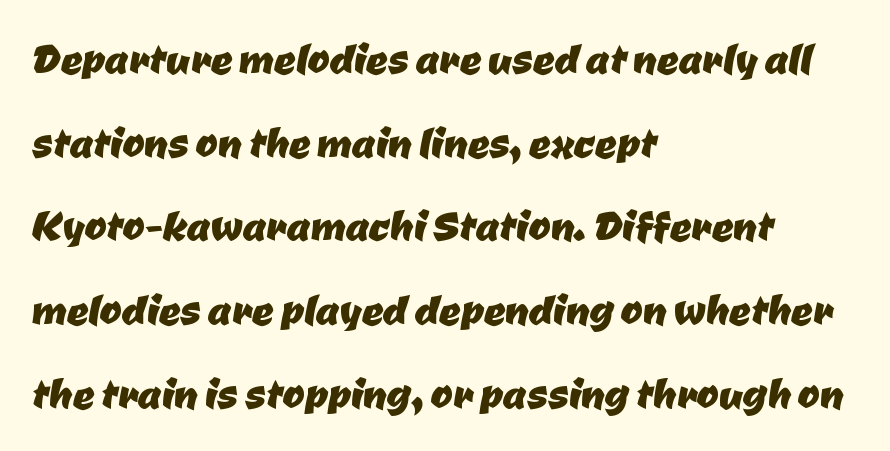
The image shows 53 px sans-serif type; set left-aligned, normal line spacing (1.58x), normal letter spacing, not underlined; low stroke contrast and a medium x-height.
